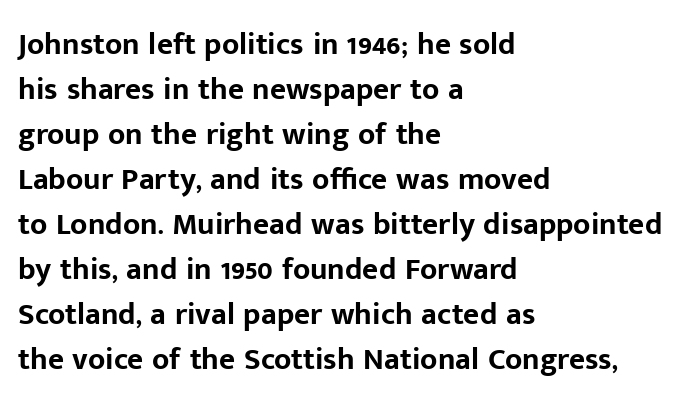
{"serif": "no", "italic": "no", "bold": "yes", "weight": "bold", "width": "normal", "stroke_contrast": "low", "x_height": "medium", "monospaced": "no", "underline": "no", "align": "left", "line_spacing": "normal", "line_spacing_ratio": 1.45, "letter_spacing": "normal", "letter_spacing_em": 0.0, "glyph_px": 31}
